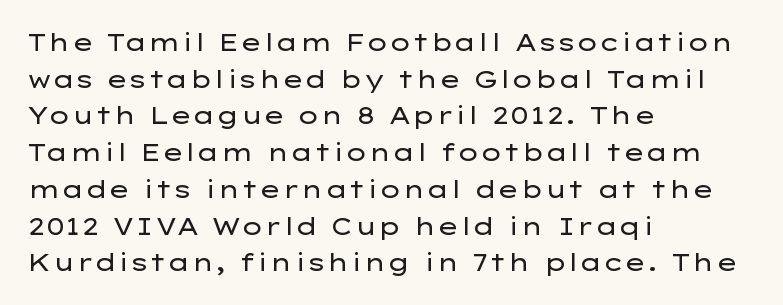
The image shows 24 px text type, upright; set left-aligned, normal line spacing (1.53x), normal letter spacing, not underlined.
